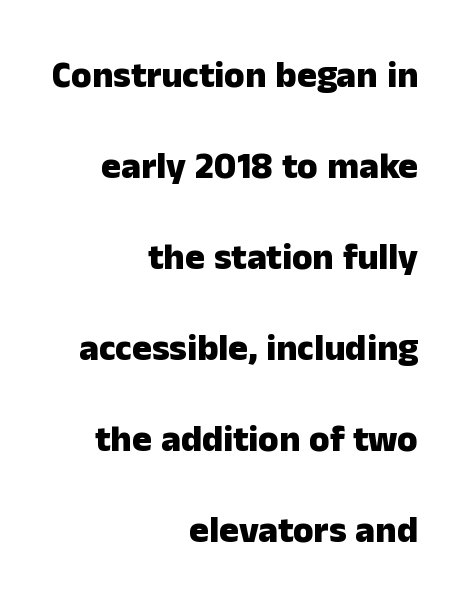
Q: Is the text bold? A: Yes.
Q: Is the text italic (slanted)? A: No, it is upright.
Q: Is the typeface a serif or a sans-serif typeface? A: Sans-serif.
Q: Is the text underlined? A: No.
Q: How is the paragraph aligned? A: Right-aligned.
Q: Is the spacing between letters normal or unusually wide? A: Normal.
Q: Is the spacing between lines tight, normal or loose? A: Loose.
Q: Width (condensed, normal, or wide)? A: Normal.
Q: Stroke contrast? A: Low.
Q: x-height? A: Medium.
Q: Monospaced? A: No.
